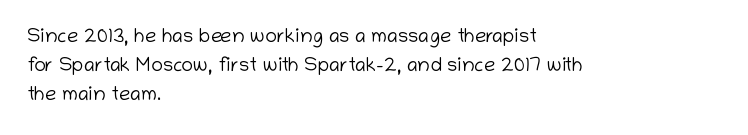
The image shows 20 px text type, upright; set left-aligned, normal line spacing (1.45x), normal letter spacing, not underlined.
